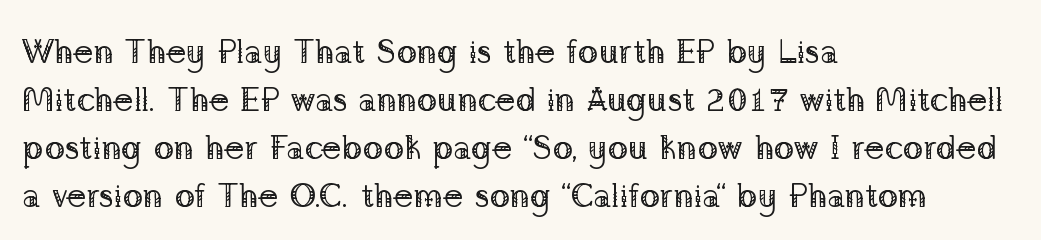
The image shows 34 px regular-weight serif type, upright; set left-aligned, normal line spacing (1.41x), normal letter spacing, not underlined; low stroke contrast and a medium x-height.
